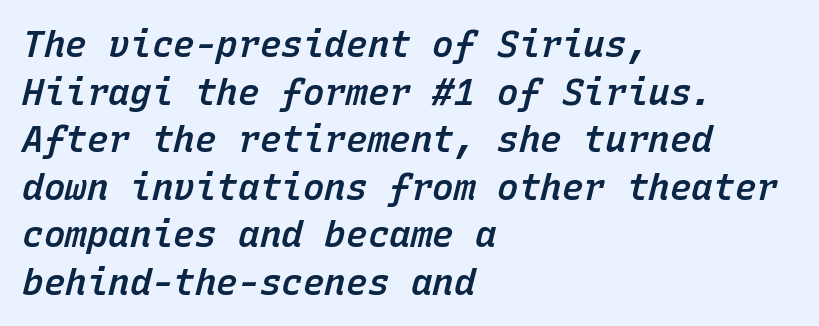
This is the in-between weight designers call semibold or demi. What stands out about the letter spacing? Nothing — it is the standard amount. Beneath every word, the page is bare. What's the leading like? Ordinary, nothing unusual. Leftover space on each line is placed entirely after the last word. Spacing verdict: monospaced, one width for all characters.
